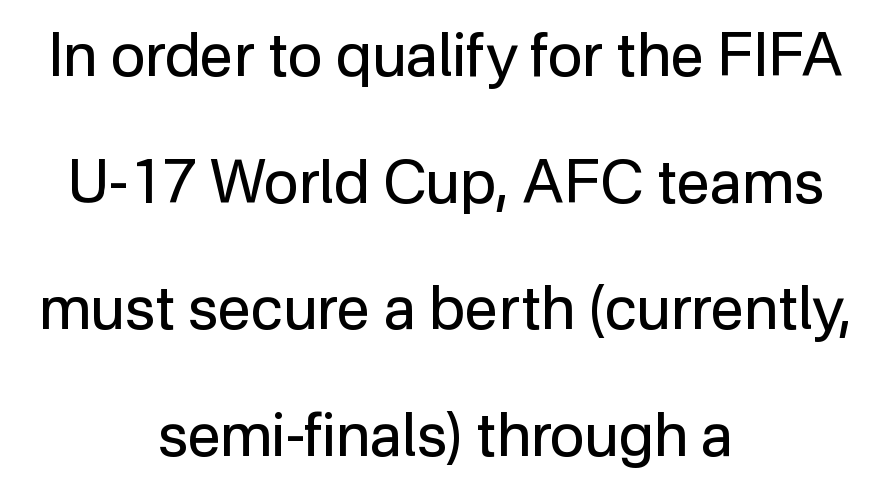
Horizontal bands of white between lines are thick stripes. A typesetter would mark this as roman, not italic. Default kerning and tracking; the words read as compact shapes. These lines are composed in type without serifs. The face looks like a standard text weight, possibly lighter. Quick note: underline off.
